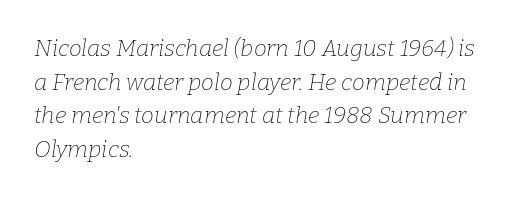
The image shows 23 px text type, italic (leaning right); set left-aligned, normal line spacing (1.46x), normal letter spacing, not underlined.
